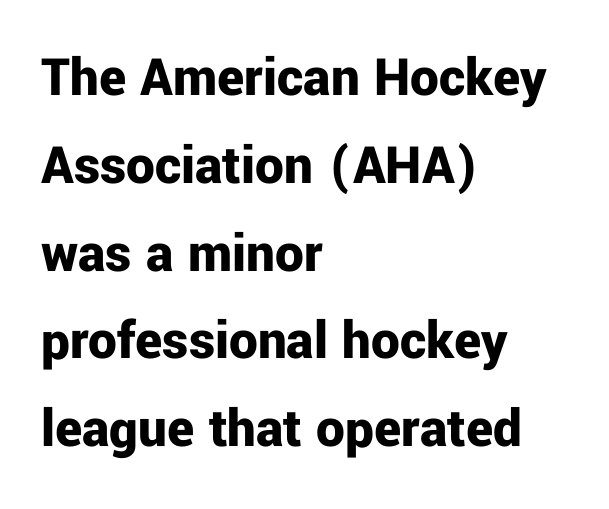
{"serif": "no", "italic": "no", "bold": "yes", "weight": "bold", "width": "normal", "stroke_contrast": "low", "x_height": "medium", "monospaced": "no", "underline": "no", "align": "left", "line_spacing": "normal", "line_spacing_ratio": 1.54, "letter_spacing": "normal", "letter_spacing_em": 0.0, "glyph_px": 57}
